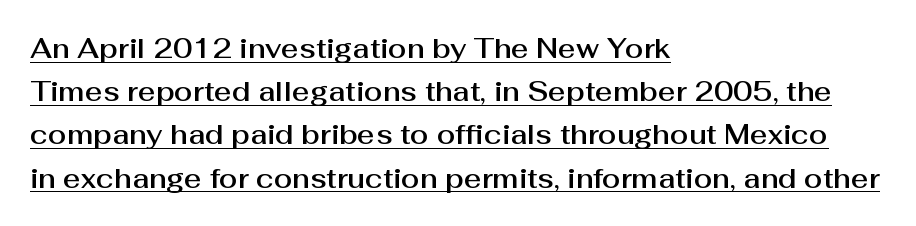
The image shows 27 px text type, upright; set left-aligned, normal line spacing (1.6x), normal letter spacing, underlined.
